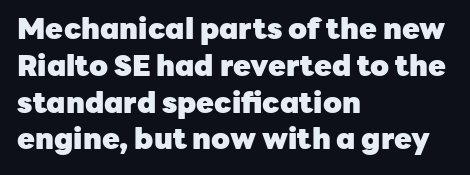
The image shows 29 px heavy sans-serif type, upright; set left-aligned, normal line spacing (1.27x), normal letter spacing, not underlined; low stroke contrast and a medium x-height.
